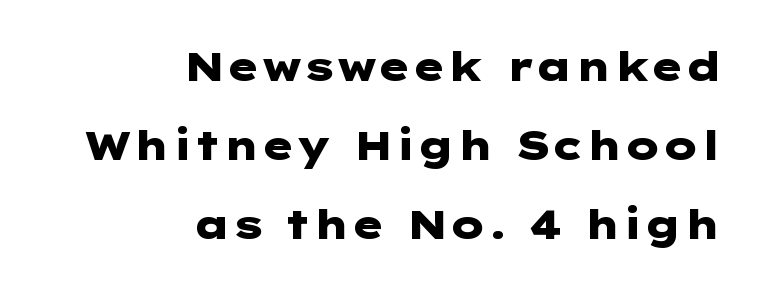
The image shows 40 px heavy, wide sans-serif type, upright; set right-aligned, loose line spacing (1.97x), normal letter spacing, not underlined; low stroke contrast and a medium x-height.
